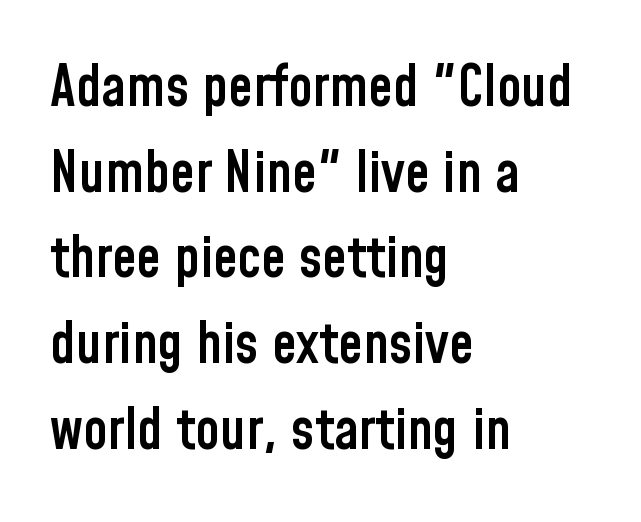
Q: Is the text bold? A: Semi-bold.
Q: Is the text italic (slanted)? A: No, it is upright.
Q: Is the typeface a serif or a sans-serif typeface? A: Sans-serif.
Q: Is the text underlined? A: No.
Q: How is the paragraph aligned? A: Left-aligned.
Q: Is the spacing between letters normal or unusually wide? A: Normal.
Q: Is the spacing between lines tight, normal or loose? A: Normal.
Q: Width (condensed, normal, or wide)? A: Condensed.
Q: Stroke contrast? A: Low.
Q: x-height? A: Medium.
Q: Monospaced? A: No.
